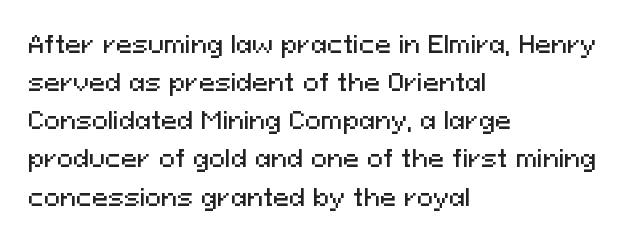
{"italic": "no", "underline": "no", "align": "left", "line_spacing": "normal", "line_spacing_ratio": 1.59, "letter_spacing": "normal", "letter_spacing_em": 0.0, "glyph_px": 24}
